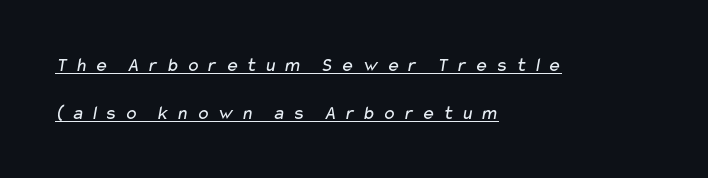
The image shows 20 px text type; set left-aligned, loose line spacing (2.4x), unusually wide letter spacing (+0.34 em), underlined.
